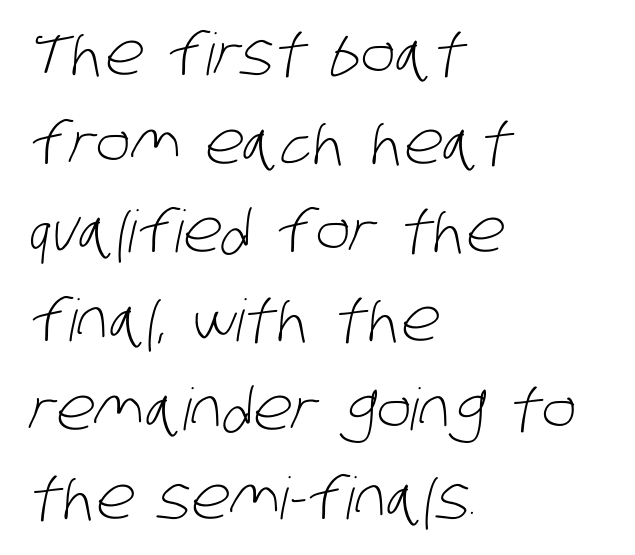
Q: Is the text bold? A: No.
Q: Is the typeface a serif or a sans-serif typeface? A: Sans-serif.
Q: Is the text underlined? A: No.
Q: How is the paragraph aligned? A: Left-aligned.
Q: Is the spacing between letters normal or unusually wide? A: Normal.
Q: Is the spacing between lines tight, normal or loose? A: Normal.
Q: Width (condensed, normal, or wide)? A: Condensed.
Q: Stroke contrast? A: Low.
Q: x-height? A: Large.
Q: Monospaced? A: No.
